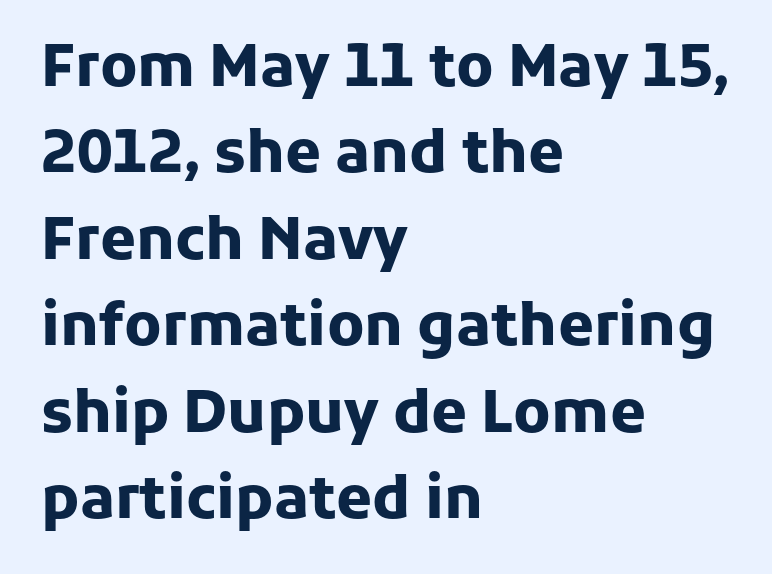
{"serif": "no", "italic": "no", "bold": "yes", "weight": "heavy", "width": "normal", "stroke_contrast": "low", "x_height": "medium", "monospaced": "no", "underline": "no", "align": "left", "line_spacing": "normal", "line_spacing_ratio": 1.49, "letter_spacing": "normal", "letter_spacing_em": 0.0, "glyph_px": 58}
